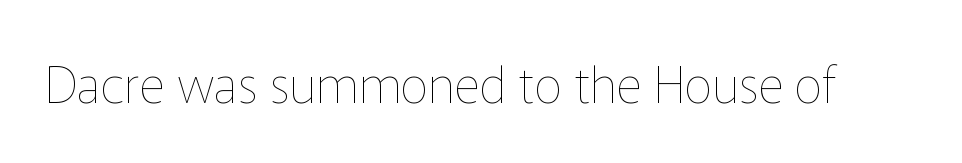
The image shows 50 px thin type, upright; set normal letter spacing, not underlined; low stroke contrast and a medium x-height.
